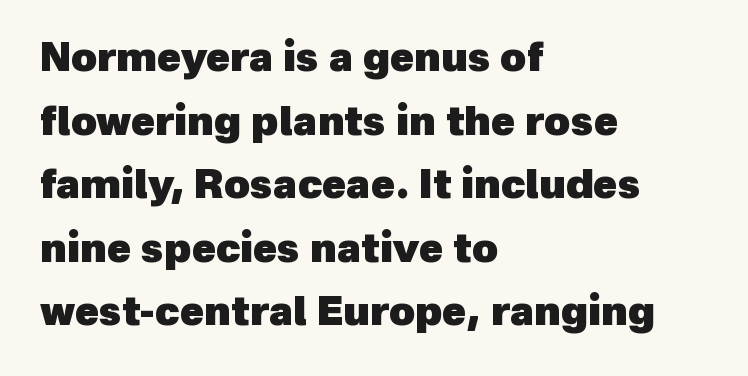
The image shows 40 px heavy sans-serif type; set left-aligned, normal line spacing (1.59x), normal letter spacing, not underlined; a medium x-height.
